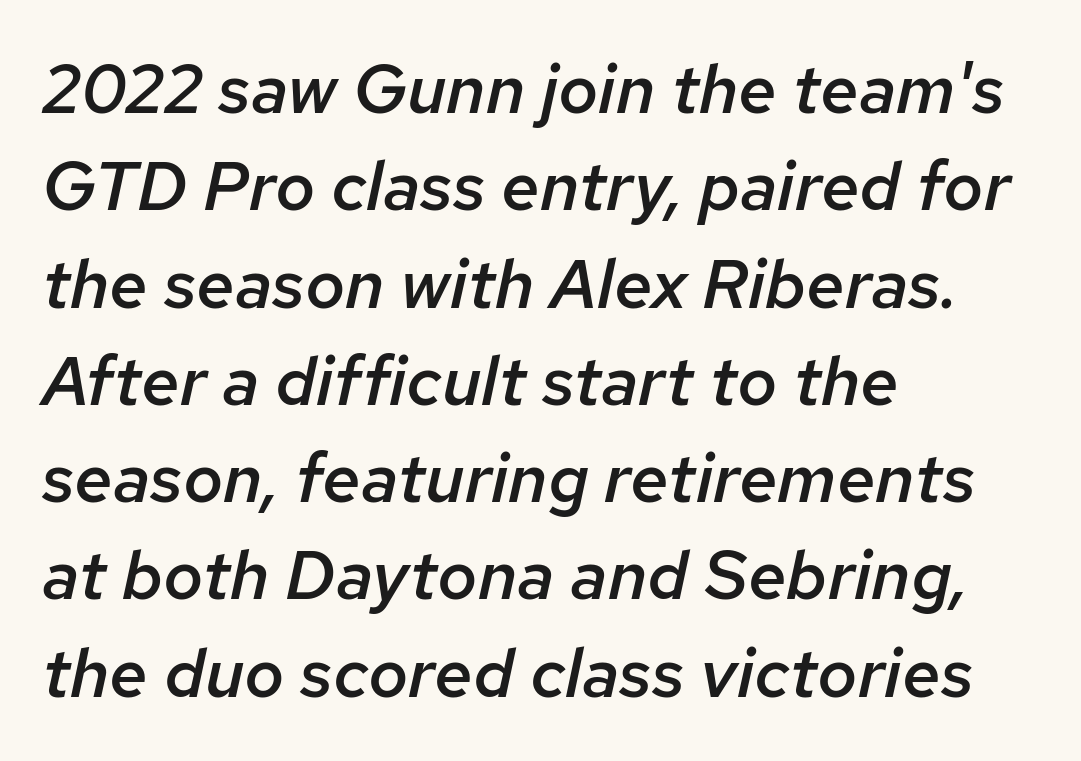
The image shows 69 px semibold type, italic (leaning right); set left-aligned, normal line spacing (1.41x), normal letter spacing, not underlined; low stroke contrast and a medium x-height.
